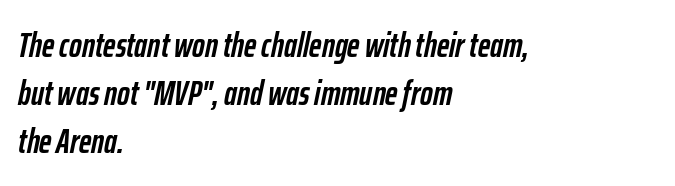
Pretty heavy lettering here — definitely bold. Line starts are locked; line ends wander. Nobody drew a line under any word here. Is this a fixed-width face? No — the glyphs have proportional, varying widths. The lines sit at an ordinary, default distance from one another.
